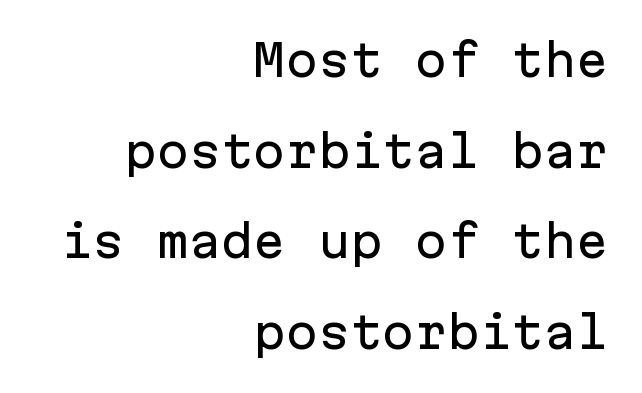
Q: Is the text italic (slanted)? A: No, it is upright.
Q: Is the typeface a serif or a sans-serif typeface? A: Sans-serif.
Q: Is the text underlined? A: No.
Q: How is the paragraph aligned? A: Right-aligned.
Q: Is the spacing between letters normal or unusually wide? A: Normal.
Q: Is the spacing between lines tight, normal or loose? A: Loose.
Q: Width (condensed, normal, or wide)? A: Normal.
Q: Stroke contrast? A: Low.
Q: x-height? A: Medium.
Q: Monospaced? A: Yes.
